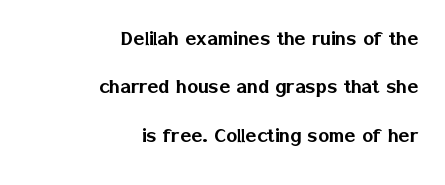
Rendered with straight, roman letterforms. Vertical spacing — loose. These lines stack with their right ends in a neat column. This rendering leaves character spacing at its baseline value. Descenders are the only things crossing below the line.
